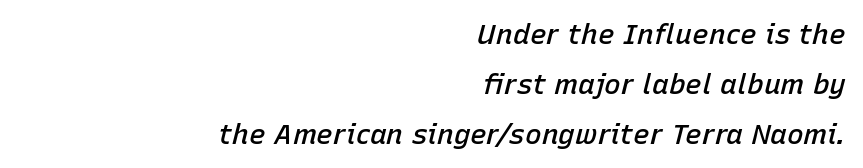
{"italic": "yes", "lean": "right", "slant_degrees": 15, "bold": "semi", "weight": "semibold", "width": "normal", "stroke_contrast": "low", "x_height": "medium", "monospaced": "no", "underline": "no", "align": "right", "line_spacing_ratio": 1.78, "letter_spacing": "normal", "letter_spacing_em": 0.0, "glyph_px": 28}
